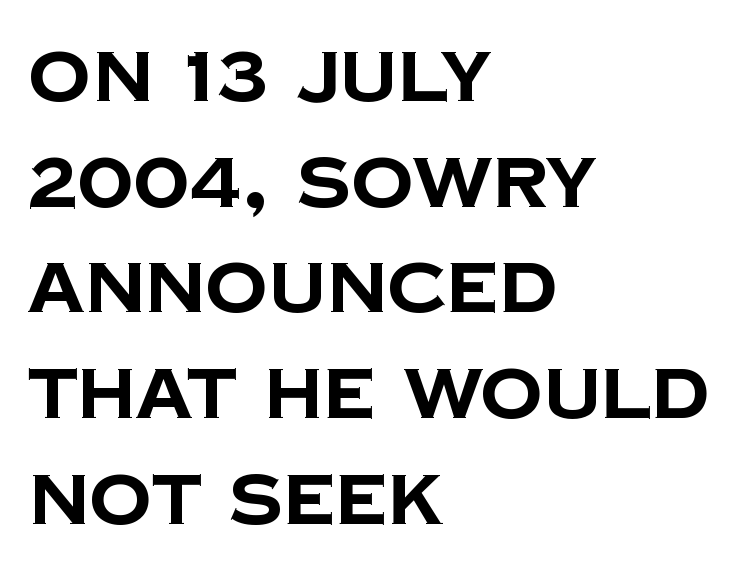
Compared with an ordinary text face, these strokes are far heavier — a full bold. This sample has the flowing, uneven cadence of proportional lettering. This rendering features lettering with no underline. This block has exactly the height ordinary leading produces.
